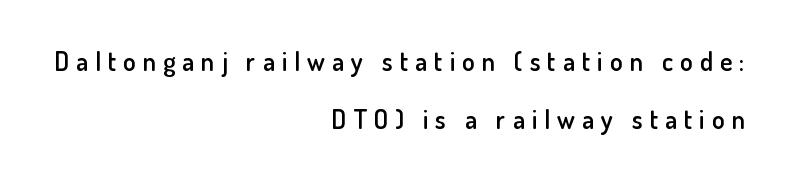
Q: Is the text bold? A: Semi-bold.
Q: Is the text italic (slanted)? A: No, it is upright.
Q: Is the text underlined? A: No.
Q: How is the paragraph aligned? A: Right-aligned.
Q: Is the spacing between letters normal or unusually wide? A: Unusually wide.
Q: Is the spacing between lines tight, normal or loose? A: Loose.
